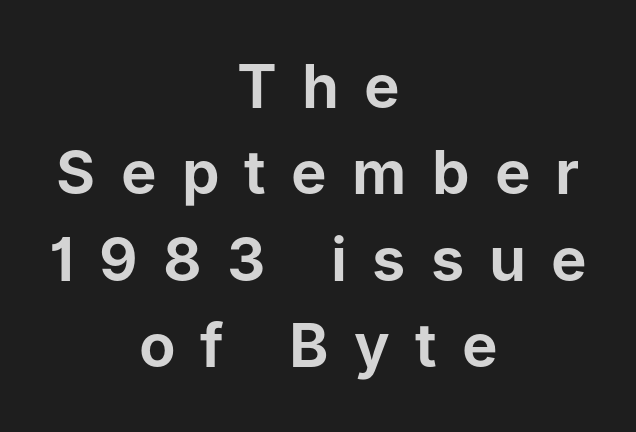
Q: Is the text italic (slanted)? A: No, it is upright.
Q: Is the typeface a serif or a sans-serif typeface? A: Sans-serif.
Q: Is the text underlined? A: No.
Q: How is the paragraph aligned? A: Centered.
Q: Is the spacing between letters normal or unusually wide? A: Unusually wide.
Q: Is the spacing between lines tight, normal or loose? A: Normal.
Q: Width (condensed, normal, or wide)? A: Normal.
Q: Stroke contrast? A: Low.
Q: x-height? A: Medium.
Q: Monospaced? A: No.
